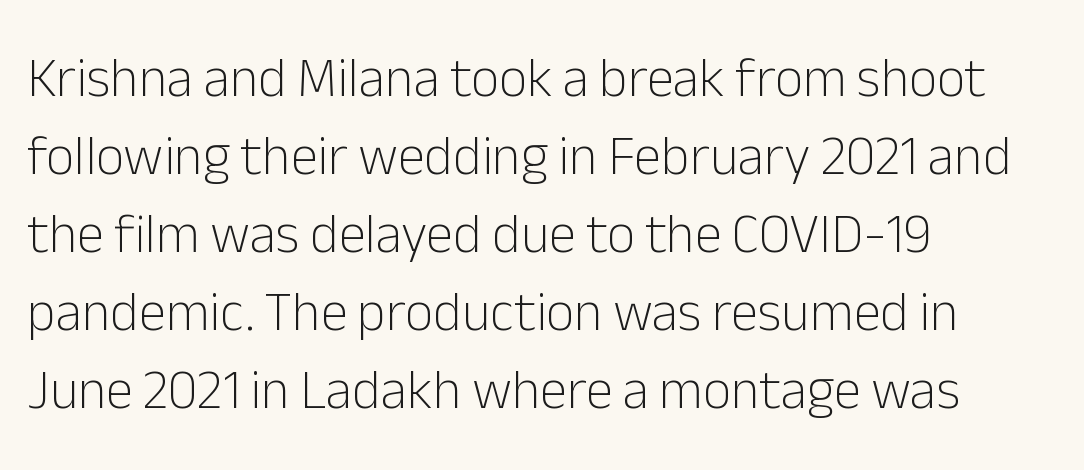
A typesetter would mark this as roman, not italic. This rendering leaves character spacing at its baseline value. The block of text has a typical density, with ordinary space between rows. The strip under each line holds only bare page. What kind of face is this? One without serifs — a sans.
